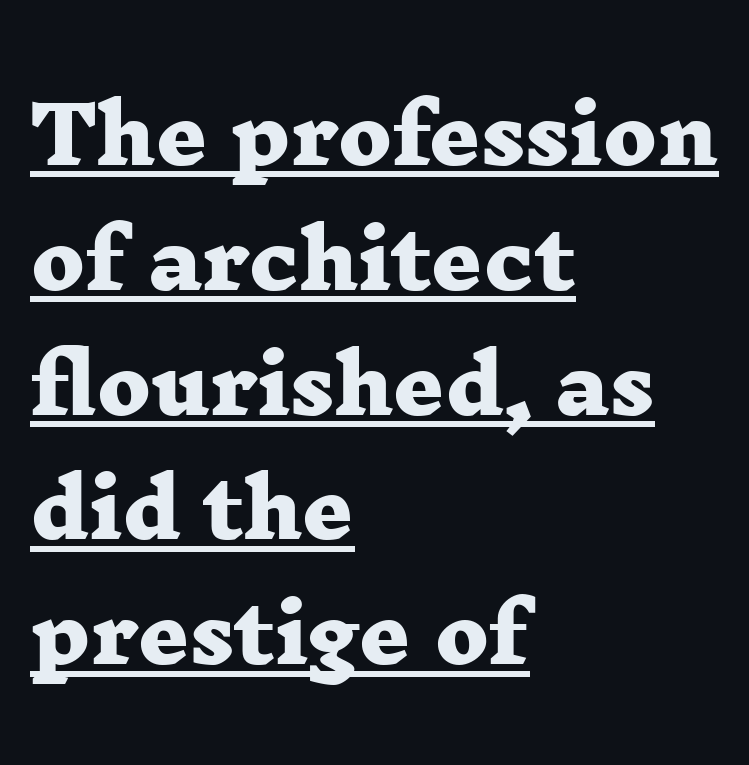
{"serif": "yes", "bold": "yes", "weight": "heavy", "width": "wide", "stroke_contrast": "low", "x_height": "medium", "monospaced": "no", "underline": "yes", "align": "left", "line_spacing": "normal", "line_spacing_ratio": 1.58, "letter_spacing": "normal", "letter_spacing_em": 0.0, "glyph_px": 79}
